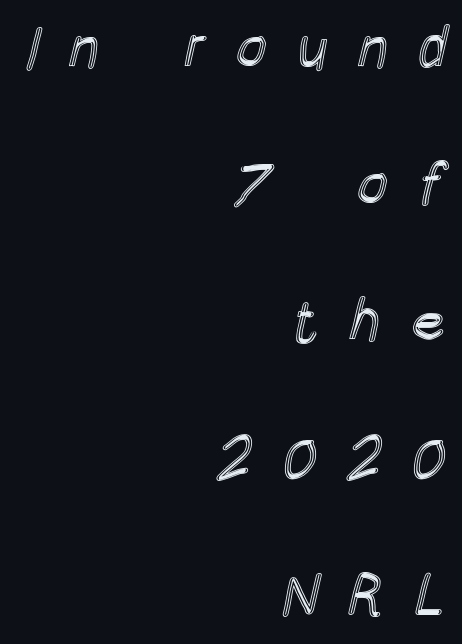
{"width": "condensed", "x_height": "large", "monospaced": "no", "underline": "no", "align": "right", "line_spacing": "loose", "line_spacing_ratio": 2.32, "letter_spacing": "wide", "letter_spacing_em": 0.49, "glyph_px": 59}
